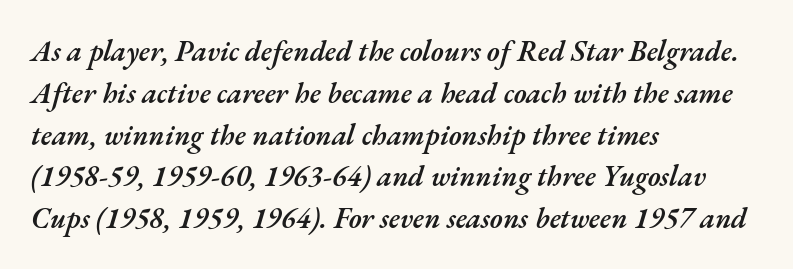
Q: Is the text bold? A: Semi-bold.
Q: Is the text italic (slanted)? A: Yes, it leans right by about 17 degrees.
Q: Is the text underlined? A: No.
Q: How is the paragraph aligned? A: Left-aligned.
Q: Is the spacing between letters normal or unusually wide? A: Normal.
Q: Is the spacing between lines tight, normal or loose? A: Normal.
Q: Width (condensed, normal, or wide)? A: Normal.
Q: Stroke contrast? A: Medium.
Q: x-height? A: Small.
Q: Monospaced? A: No.
